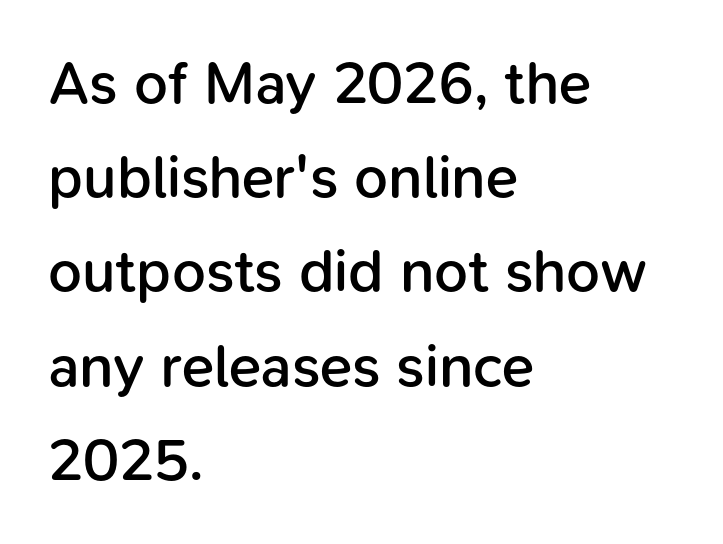
Spacing verdict: proportional, widths tailored to each character. This rendering leaves character spacing at its baseline value. A sans-serif font was chosen for this passage. When letters stand straight like this, we call the style roman or upright. These words are printed semibold, heavier than regular yet not bold. The rendering uses a moderate line-height, typical for paragraphs.
